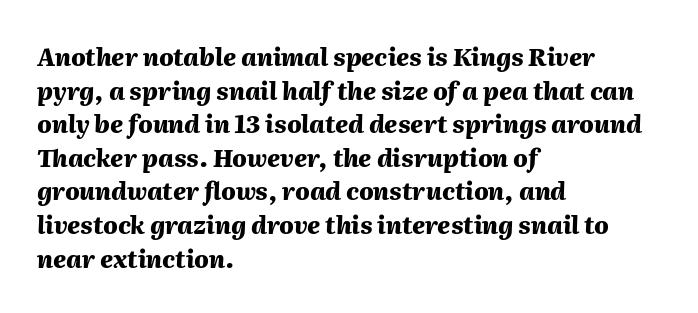
The line texture is even and compact thanks to regular tracking. Alignment: flush left. Typesetter's note: full bold, strokes at maximum text heaviness. A bare baseline throughout the passage. Baseline-to-baseline distance is the conventional proportion of letter height.
